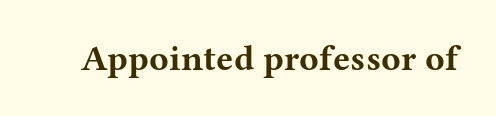
{"serif": "yes", "italic": "no", "bold": "yes", "weight": "bold", "width": "wide", "stroke_contrast": "medium", "x_height": "medium", "monospaced": "no", "underline": "no", "letter_spacing": "normal", "letter_spacing_em": 0.0, "glyph_px": 36}
